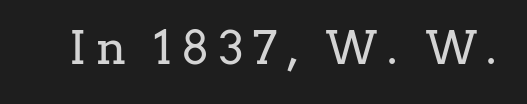
Q: Is the text bold? A: No.
Q: Is the text italic (slanted)? A: No, it is upright.
Q: Is the typeface a serif or a sans-serif typeface? A: Serif.
Q: Is the text underlined? A: No.
Q: Is the spacing between letters normal or unusually wide? A: Unusually wide.
Q: Width (condensed, normal, or wide)? A: Normal.
Q: Stroke contrast? A: Low.
Q: x-height? A: Medium.
Q: Monospaced? A: No.
